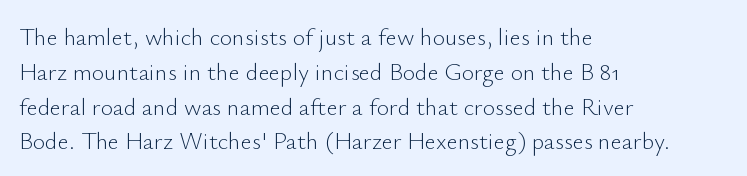
Summary of weight: not heavy and not bold. The passage shown stacks its lines at a standard gap. Upright lettering throughout. Tracking value appears to be zero — textbook default spacing.
